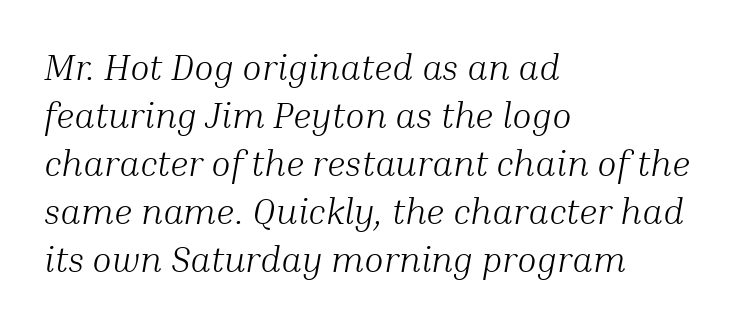
Q: Is the text bold? A: No.
Q: Is the text italic (slanted)? A: Yes, it leans right by about 10 degrees.
Q: Is the typeface a serif or a sans-serif typeface? A: Serif.
Q: Is the text underlined? A: No.
Q: How is the paragraph aligned? A: Left-aligned.
Q: Is the spacing between letters normal or unusually wide? A: Normal.
Q: Is the spacing between lines tight, normal or loose? A: Normal.
Q: Width (condensed, normal, or wide)? A: Normal.
Q: Stroke contrast? A: Medium.
Q: x-height? A: Medium.
Q: Monospaced? A: No.
